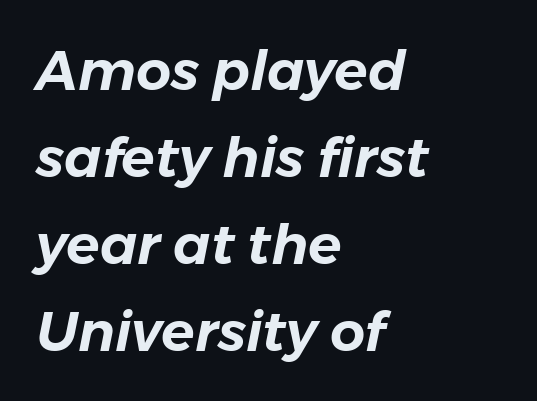
Think of a printed novel: that variable character pitch is what you see here. Nothing unusual about the tracking: characters are spaced as the font intends. The paragraph shown leans on its left margin. Horizontal bands of white between lines are of average thickness. Slant detected: the letters are inclined. Rule under the text: the space is simply empty.
